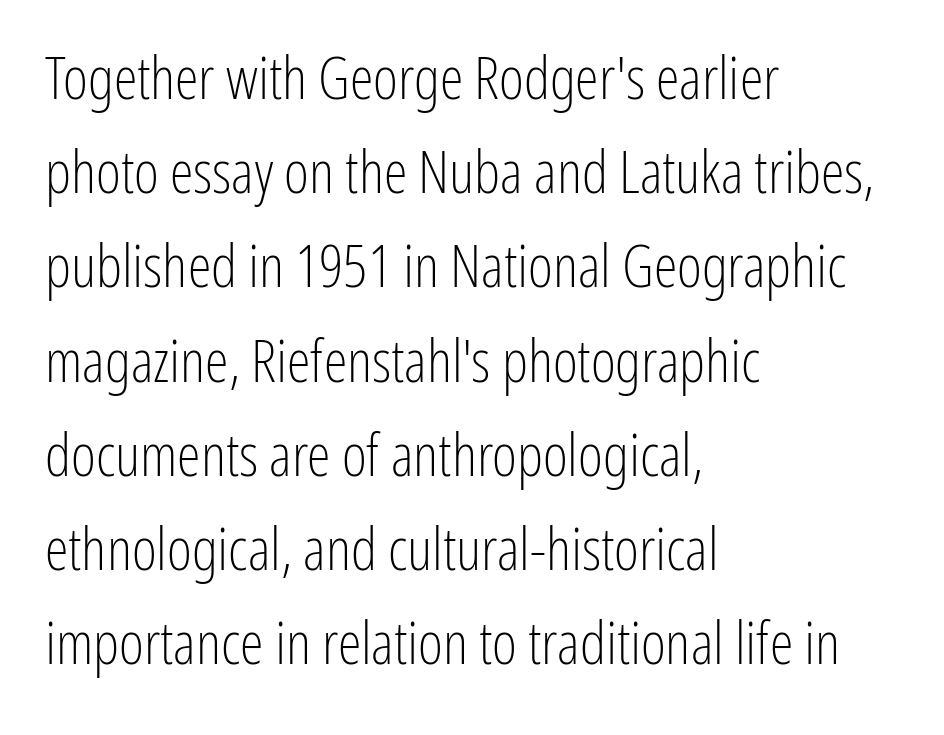
Q: Is the text bold? A: No.
Q: Is the text italic (slanted)? A: No, it is upright.
Q: Is the typeface a serif or a sans-serif typeface? A: Sans-serif.
Q: Is the text underlined? A: No.
Q: How is the paragraph aligned? A: Left-aligned.
Q: Is the spacing between letters normal or unusually wide? A: Normal.
Q: Is the spacing between lines tight, normal or loose? A: Normal.
Q: Width (condensed, normal, or wide)? A: Condensed.
Q: Stroke contrast? A: Low.
Q: x-height? A: Medium.
Q: Monospaced? A: No.
